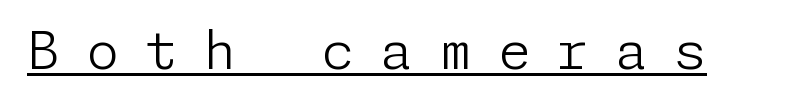
Rendered with straight, roman letterforms. The typesetting does not lean heavy: it is not bold. The typeface chosen for these lines omits serifs. Each line of the rendering has a horizontal stroke beneath the glyphs. Honestly, the letter spacing is so wide it's the main thing you notice.
